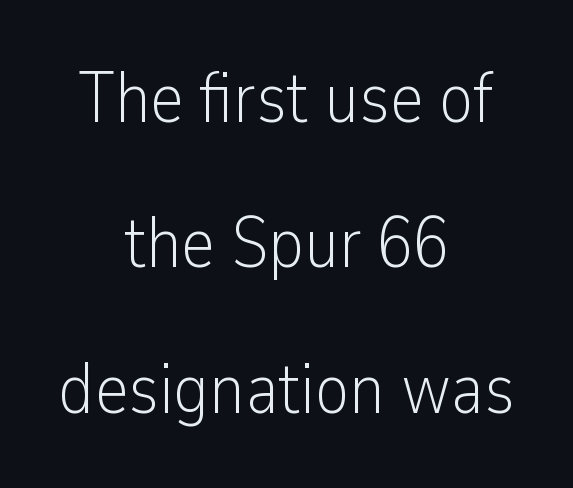
{"serif": "no", "italic": "no", "bold": "no", "weight": "light", "width": "condensed", "stroke_contrast": "low", "x_height": "medium", "monospaced": "no", "underline": "no", "align": "center", "line_spacing": "loose", "line_spacing_ratio": 2.02, "letter_spacing": "normal", "letter_spacing_em": 0.0, "glyph_px": 72}
